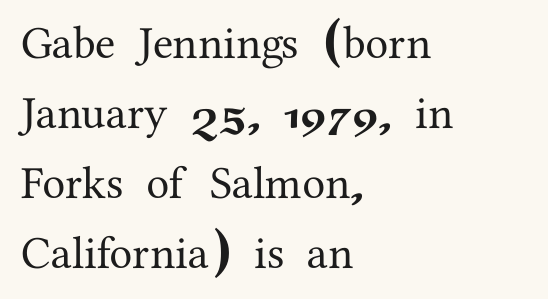
The image shows 46 px serif type, upright; set left-aligned, normal line spacing (1.52x), normal letter spacing, not underlined; medium stroke contrast and a medium x-height.
